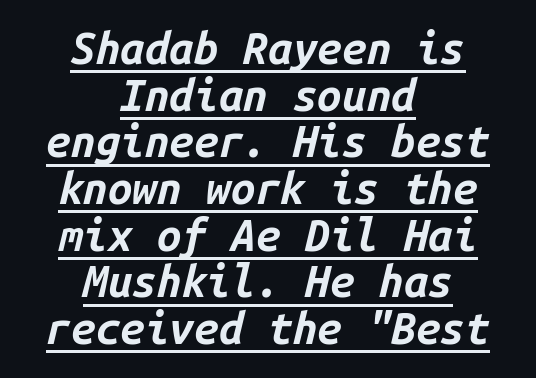
Teacher's note: observe the equal gaps on both sides — that is centered alignment. Is this a fixed-width face? Yes — each glyph sits in an identical cell. Each new line begins almost immediately beneath the previous one. Somebody hit Ctrl+U on this one — the words are underlined. The glyphs look as if they've been sheared to an angle.
